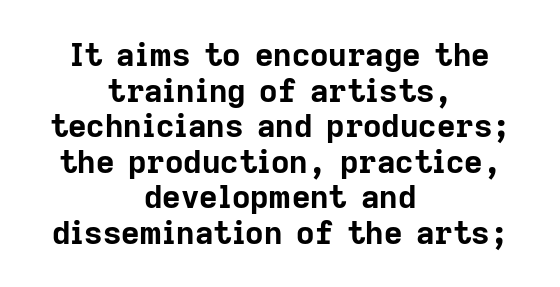
Q: Is the text bold? A: Yes.
Q: Is the text italic (slanted)? A: No, it is upright.
Q: Is the typeface a serif or a sans-serif typeface? A: Sans-serif.
Q: Is the text underlined? A: No.
Q: How is the paragraph aligned? A: Centered.
Q: Is the spacing between letters normal or unusually wide? A: Normal.
Q: Is the spacing between lines tight, normal or loose? A: Tight.
Q: Width (condensed, normal, or wide)? A: Normal.
Q: Stroke contrast? A: Low.
Q: x-height? A: Medium.
Q: Monospaced? A: No.
